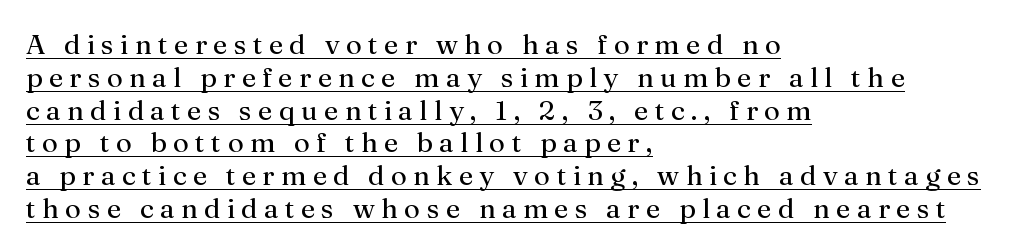
Q: Is the text bold? A: No.
Q: Is the text italic (slanted)? A: No, it is upright.
Q: Is the typeface a serif or a sans-serif typeface? A: Serif.
Q: Is the text underlined? A: Yes.
Q: How is the paragraph aligned? A: Left-aligned.
Q: Is the spacing between letters normal or unusually wide? A: Unusually wide.
Q: Width (condensed, normal, or wide)? A: Normal.
Q: Stroke contrast? A: Medium.
Q: x-height? A: Medium.
Q: Monospaced? A: No.
